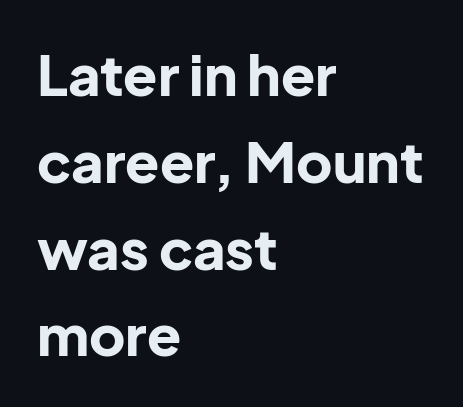
The image shows 56 px bold sans-serif type, upright; set left-aligned, normal line spacing (1.55x), normal letter spacing, not underlined; low stroke contrast and a medium x-height.
